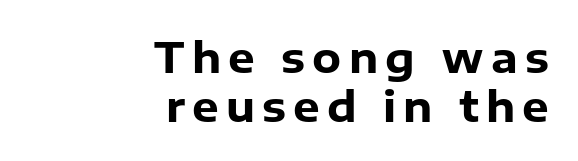
The image shows 42 px heavy sans-serif type, upright; set right-aligned, line spacing 1.16x, not underlined; low stroke contrast and a medium x-height.
